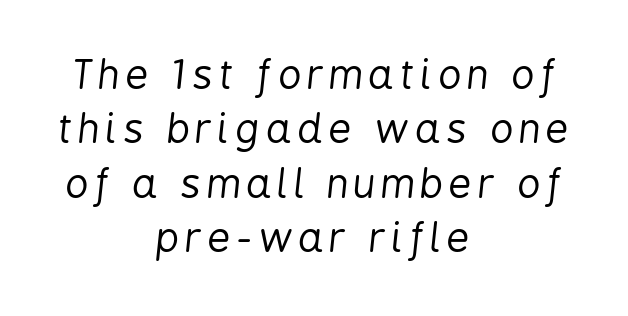
The image shows 40 px regular-weight, condensed type, italic (leaning right); set centered, normal line spacing (1.36x), not underlined; low stroke contrast and a medium x-height.
